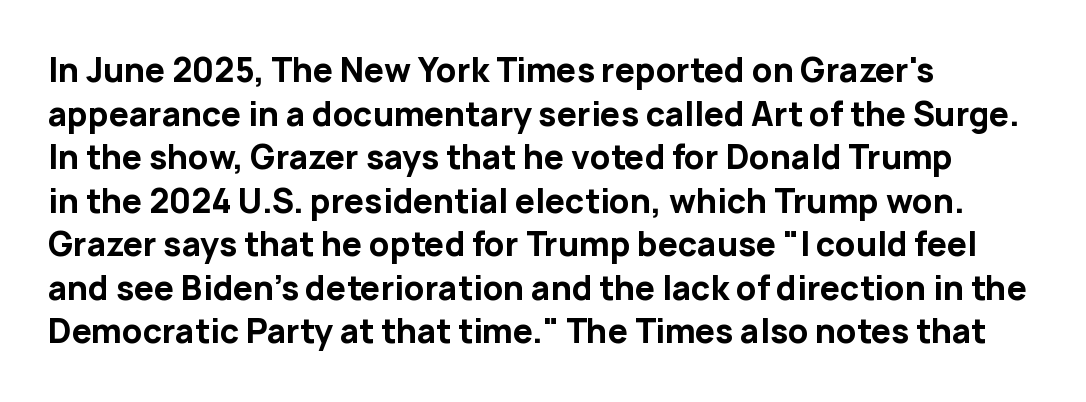
{"serif": "no", "italic": "no", "bold": "yes", "weight": "bold", "width": "normal", "stroke_contrast": "low", "x_height": "medium", "monospaced": "no", "underline": "no", "align": "left", "line_spacing": "normal", "line_spacing_ratio": 1.36, "letter_spacing": "normal", "letter_spacing_em": 0.0, "glyph_px": 32}
